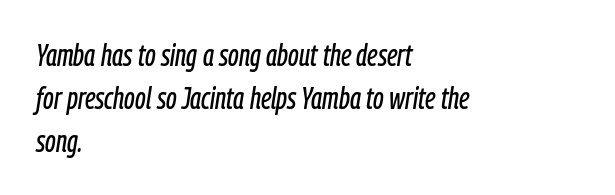
Tall strokes in this sample are angled rather than plumb. Glance below the letters and you will spot only blank space. Line beginnings align vertically; line endings do not. How are the letters spaced? Ordinarily, with no added tracking. Proportional: the letters do not fall into vertical columns. Quick note: interline space is typical.
